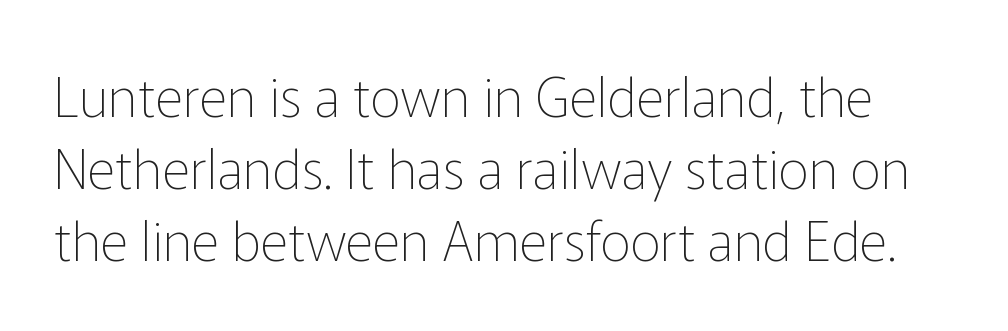
Q: Is the text bold? A: No.
Q: Is the text italic (slanted)? A: No, it is upright.
Q: Is the typeface a serif or a sans-serif typeface? A: Sans-serif.
Q: Is the text underlined? A: No.
Q: Is the spacing between letters normal or unusually wide? A: Normal.
Q: Is the spacing between lines tight, normal or loose? A: Normal.
Q: Width (condensed, normal, or wide)? A: Normal.
Q: Stroke contrast? A: Low.
Q: x-height? A: Medium.
Q: Monospaced? A: No.
